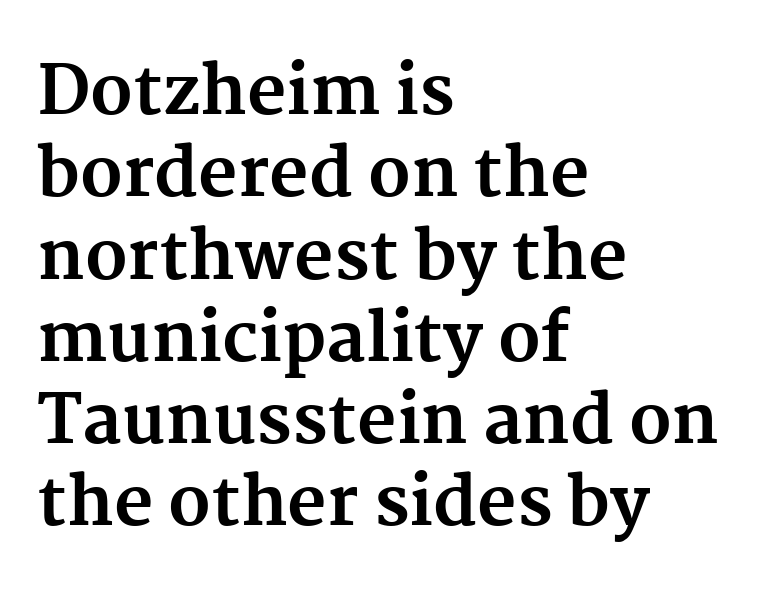
Q: Is the text bold? A: Yes.
Q: Is the text italic (slanted)? A: No, it is upright.
Q: Is the typeface a serif or a sans-serif typeface? A: Serif.
Q: Is the text underlined? A: No.
Q: How is the paragraph aligned? A: Left-aligned.
Q: Is the spacing between letters normal or unusually wide? A: Normal.
Q: Width (condensed, normal, or wide)? A: Normal.
Q: Stroke contrast? A: Medium.
Q: x-height? A: Medium.
Q: Monospaced? A: No.
